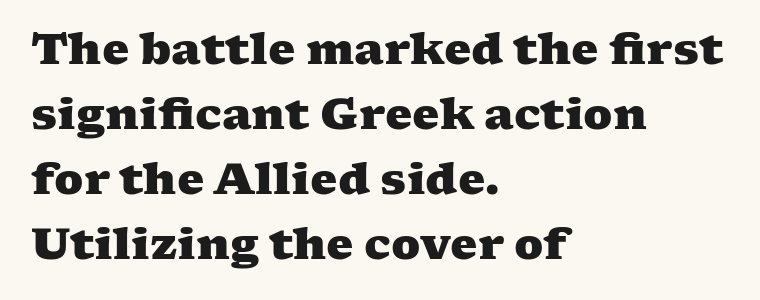
The gap between lines stays unmarked. This sample is left-justified, so line endings fall wherever the words run out. Examine the stroke ends and you'll spot serifs. The passage shown is typed in a proportional face where columns would drift. A normal amount of white space separates one row of letters from the next. As a designer I'd log this as weight 700, bold.
